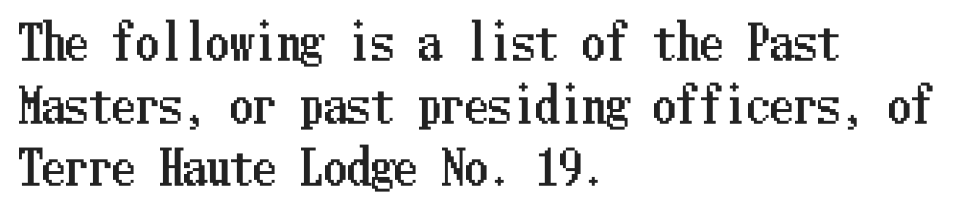
Reading down the block, your eye returns to a fixed left position each line. The space beneath each line is pristine and unruled. Tall strokes in this sample are plumb rather than angled. Is the letter spacing exaggerated? No — it looks like the ordinary default. Quick note: interline space is typical.
